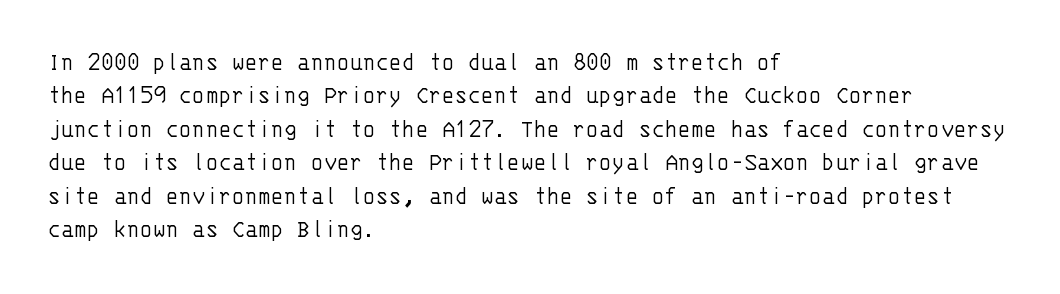
Q: Is the text bold? A: No.
Q: Is the text italic (slanted)? A: No, it is upright.
Q: Is the text underlined? A: No.
Q: How is the paragraph aligned? A: Left-aligned.
Q: Is the spacing between letters normal or unusually wide? A: Normal.
